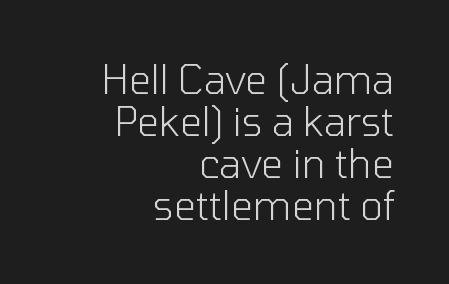
Inter-character spacing is left at the font's built-in metrics. This is roman type, the default non-slanted kind. Varying glyph widths throughout — classic text-font behaviour. Nothing sits at the stroke ends, so this counts as sans-serif. What's the leading like? Squeezed, with rows nearly overlapping. Underlining? Definitely not there.
